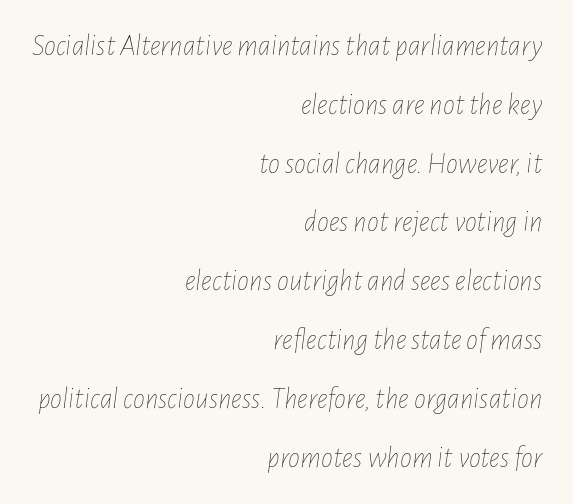
{"italic": "yes", "lean": "right", "slant_degrees": 7, "bold": "no", "weight": "thin", "width": "condensed", "stroke_contrast": "low", "x_height": "medium", "monospaced": "no", "underline": "no", "align": "right", "line_spacing": "loose", "line_spacing_ratio": 1.96, "letter_spacing": "normal", "letter_spacing_em": 0.0, "glyph_px": 30}
